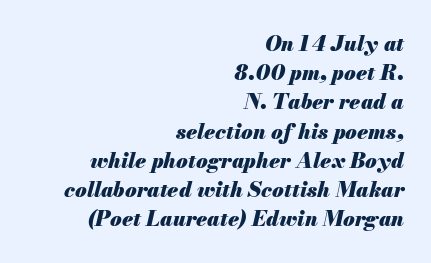
Q: Is the text bold? A: Yes.
Q: Is the text italic (slanted)? A: Yes, it leans right by about 13 degrees.
Q: Is the text underlined? A: No.
Q: How is the paragraph aligned? A: Right-aligned.
Q: Is the spacing between letters normal or unusually wide? A: Normal.
Q: Is the spacing between lines tight, normal or loose? A: Normal.
